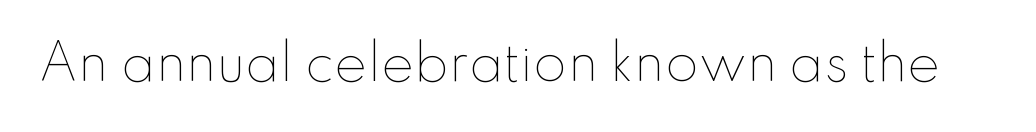
The image shows 49 px thin type, upright; set normal letter spacing, not underlined; low stroke contrast and a small x-height.
